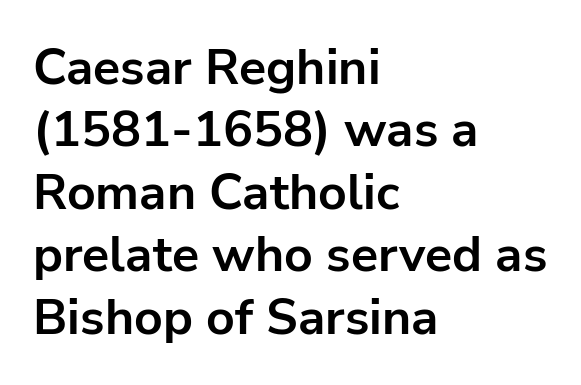
Is there much room between lines? A standard amount, neither cramped nor airy. Each line starts at the same left margin while the right side varies. Students, this is bold: see how much ink each stroke carries. Words float on clear page, feet unadorned. The face used here is proportionally spaced, like ordinary book or web type.
